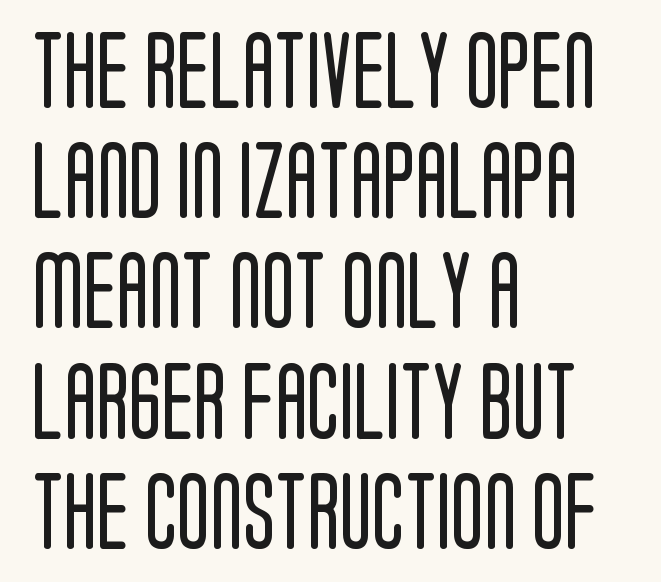
The image shows 76 px regular-weight, condensed sans-serif type, upright; set left-aligned, normal line spacing (1.45x), normal letter spacing, not underlined; low stroke contrast and a large x-height.
